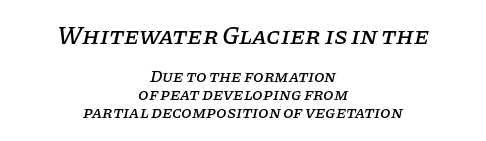
The image shows 25 px text type, italic (leaning right); set centered, tight line spacing (1.07x), normal letter spacing, not underlined; the first (top) block is 1.47x larger.
